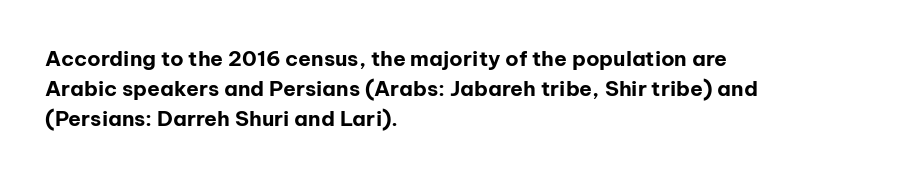
The font's upright variant was chosen for this text. These lines keep a tight, regular rhythm from letter to letter. Notice how thick the strokes are: this is what a full bold looks like. These lines sit exactly where default settings would place them.
